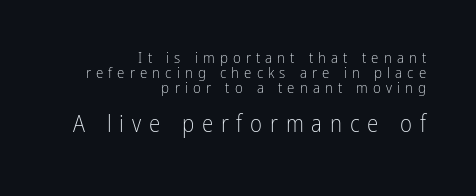
Q: Is the text bold? A: No.
Q: Is the text italic (slanted)? A: No, it is upright.
Q: Is the text underlined? A: No.
Q: How is the paragraph aligned? A: Right-aligned.
Q: Is the spacing between letters normal or unusually wide? A: Unusually wide.
Q: Is the spacing between lines tight, normal or loose? A: Tight.
Q: Which block of text is set in a larger size, the first (top) or the second (bottom)? A: The second (bottom) one.
